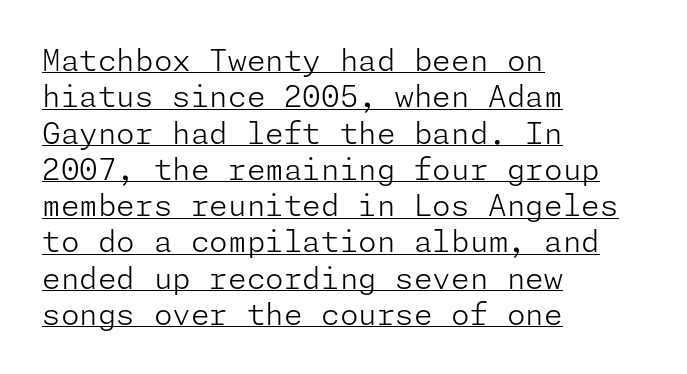
Q: Is the text bold? A: No.
Q: Is the text italic (slanted)? A: No, it is upright.
Q: Is the typeface a serif or a sans-serif typeface? A: Sans-serif.
Q: Is the text underlined? A: Yes.
Q: How is the paragraph aligned? A: Left-aligned.
Q: Is the spacing between letters normal or unusually wide? A: Normal.
Q: Width (condensed, normal, or wide)? A: Normal.
Q: Stroke contrast? A: Low.
Q: x-height? A: Medium.
